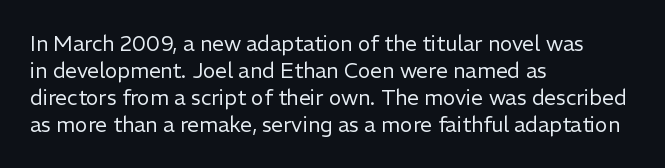
Q: Is the text bold? A: No.
Q: Is the text italic (slanted)? A: No, it is upright.
Q: Is the text underlined? A: No.
Q: How is the paragraph aligned? A: Left-aligned.
Q: Is the spacing between letters normal or unusually wide? A: Normal.
Q: Is the spacing between lines tight, normal or loose? A: Normal.
